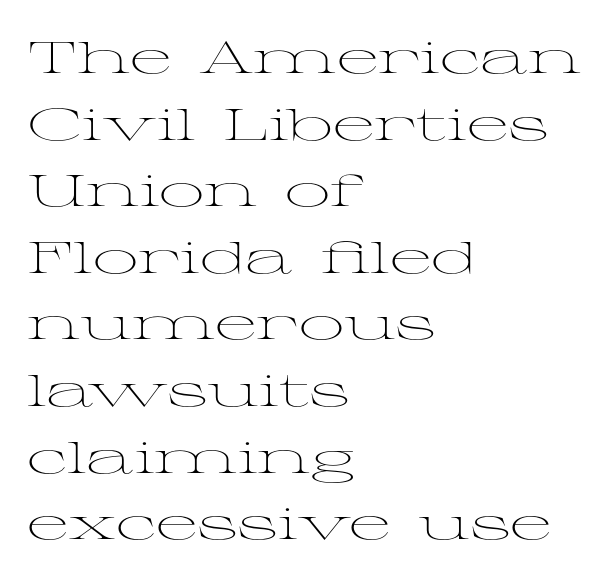
Q: Is the text bold? A: No.
Q: Is the text italic (slanted)? A: No, it is upright.
Q: Is the typeface a serif or a sans-serif typeface? A: Serif.
Q: Is the text underlined? A: No.
Q: How is the paragraph aligned? A: Left-aligned.
Q: Is the spacing between letters normal or unusually wide? A: Normal.
Q: Is the spacing between lines tight, normal or loose? A: Normal.
Q: Width (condensed, normal, or wide)? A: Wide.
Q: Stroke contrast? A: Medium.
Q: x-height? A: Medium.
Q: Monospaced? A: No.
